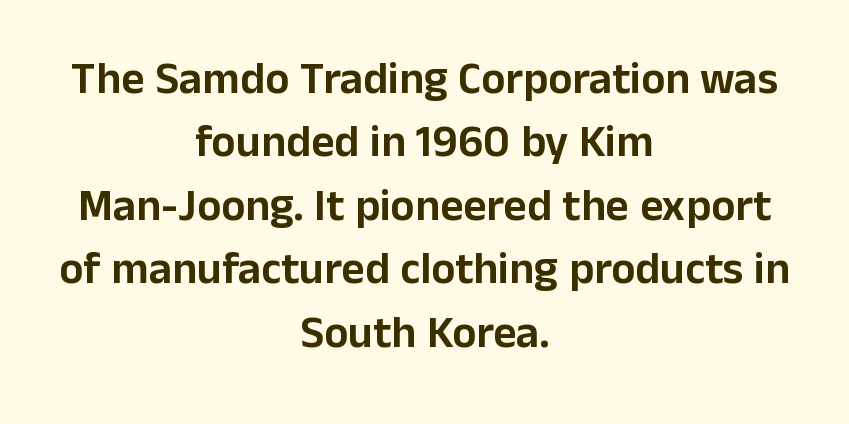
The line-height multiplier appears to be the usual default. The paragraph shown floats in the horizontal middle. Notice how the stems are strictly vertical — no italics here. Here the designer chose a conventional face with non-uniform glyph widths. Underlining? Definitely not there.
